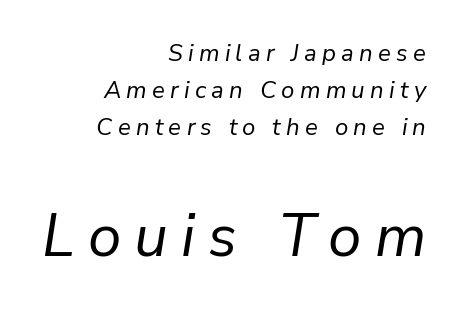
Q: Is the text bold? A: No.
Q: Is the text italic (slanted)? A: Yes, it leans right by about 9 degrees.
Q: Is the text underlined? A: No.
Q: How is the paragraph aligned? A: Right-aligned.
Q: Is the spacing between letters normal or unusually wide? A: Unusually wide.
Q: Is the spacing between lines tight, normal or loose? A: Normal.
Q: Which block of text is set in a larger size, the first (top) or the second (bottom)? A: The second (bottom) one.
Q: Width (condensed, normal, or wide)? A: Normal.
Q: Stroke contrast? A: Low.
Q: x-height? A: Medium.
Q: Monospaced? A: No.
